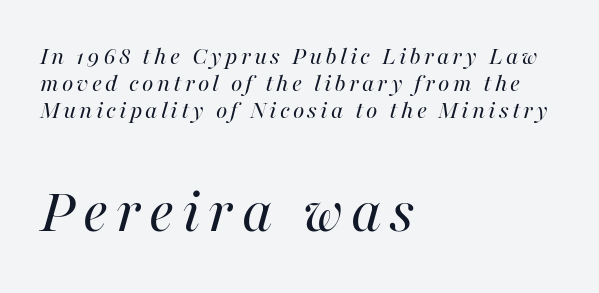
Q: Is the text bold? A: No.
Q: Is the text italic (slanted)? A: Yes, it leans right by about 16 degrees.
Q: Is the text underlined? A: No.
Q: How is the paragraph aligned? A: Left-aligned.
Q: Is the spacing between lines tight, normal or loose? A: Tight.
Q: Which block of text is set in a larger size, the first (top) or the second (bottom)? A: The second (bottom) one.
Q: Width (condensed, normal, or wide)? A: Normal.
Q: Stroke contrast? A: High.
Q: x-height? A: Medium.
Q: Monospaced? A: No.
